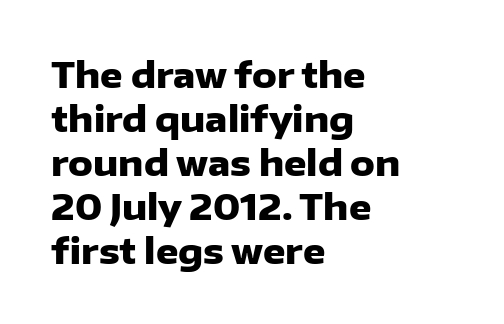
{"serif": "no", "italic": "no", "bold": "yes", "weight": "heavy", "width": "normal", "stroke_contrast": "low", "x_height": "medium", "monospaced": "no", "underline": "no", "align": "left", "line_spacing": "normal", "line_spacing_ratio": 1.26, "letter_spacing": "normal", "letter_spacing_em": 0.0, "glyph_px": 35}
